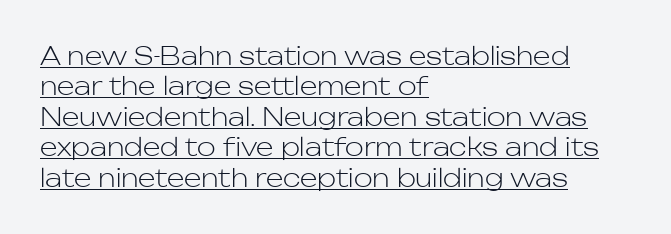
One-word summary of the alignment: left. The weight would be labelled regular, book, light, or lighter still. Decoration check: the copy is underlined. You could call the tracking neutral — neither tight nor loose. These lines were composed using upright roman letters.
